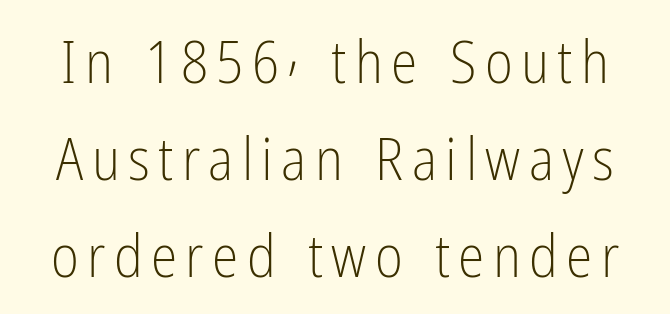
The image shows 60 px light, condensed sans-serif type, upright; set normal line spacing (1.62x), not underlined; low stroke contrast and a medium x-height.
